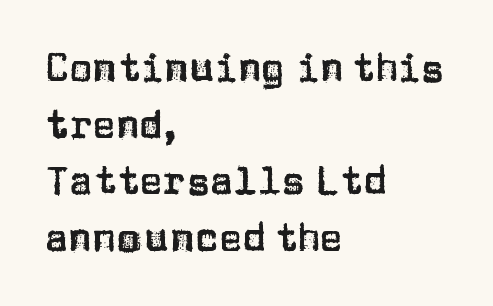
The image shows 39 px sans-serif type, upright; set left-aligned, normal line spacing (1.45x), normal letter spacing, not underlined; low stroke contrast and a large x-height.
